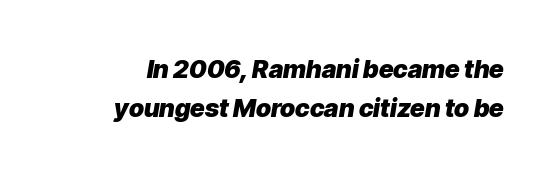
{"italic": "yes", "lean": "right", "slant_degrees": 9, "bold": "yes", "underline": "no", "line_spacing": "normal", "line_spacing_ratio": 1.56, "letter_spacing": "normal", "letter_spacing_em": 0.0, "glyph_px": 25}
